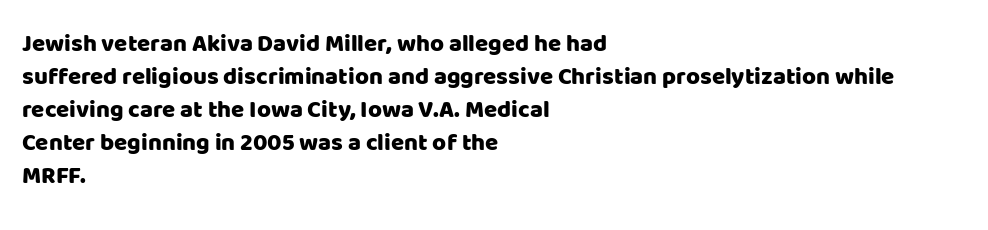
Q: Is the text italic (slanted)? A: No, it is upright.
Q: Is the text underlined? A: No.
Q: How is the paragraph aligned? A: Left-aligned.
Q: Is the spacing between letters normal or unusually wide? A: Normal.
Q: Is the spacing between lines tight, normal or loose? A: Normal.
